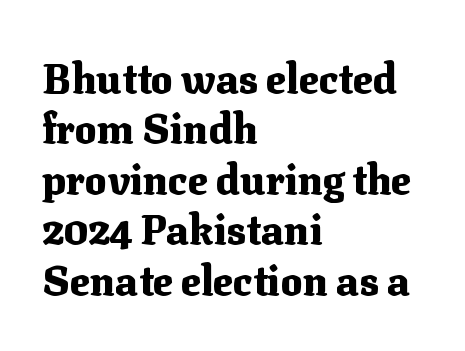
{"serif": "yes", "italic": "no", "bold": "yes", "weight": "heavy", "width": "normal", "stroke_contrast": "medium", "x_height": "medium", "monospaced": "no", "underline": "no", "align": "left", "line_spacing_ratio": 1.23, "letter_spacing": "normal", "letter_spacing_em": 0.0, "glyph_px": 41}
